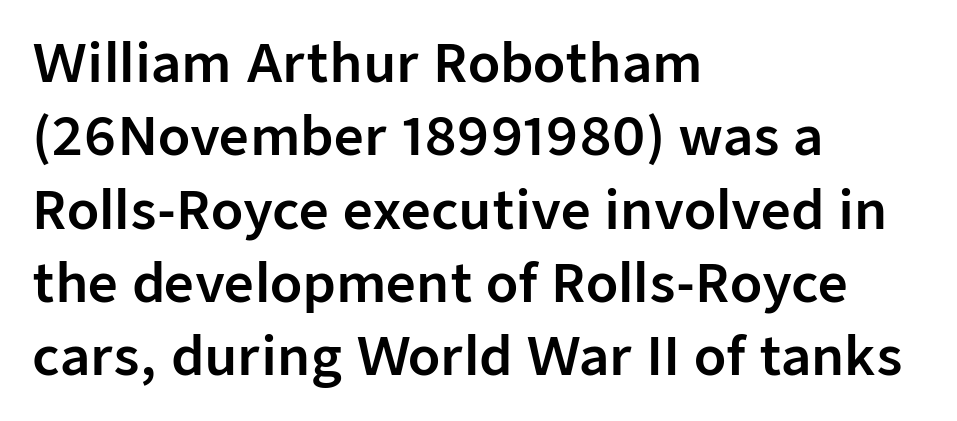
The face used here is rendered with its standard letterfit. In terms of letterform style, serifs are entirely absent. Spacing verdict: proportional, widths tailored to each character. Typeset ragged right — the left edge is the straight one. Glance below the letters and you will spot only blank space.
